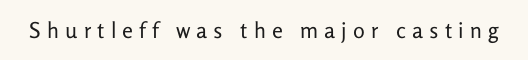
{"italic": "no", "bold": "no", "underline": "no", "letter_spacing": "wide", "letter_spacing_em": 0.28, "glyph_px": 22}
